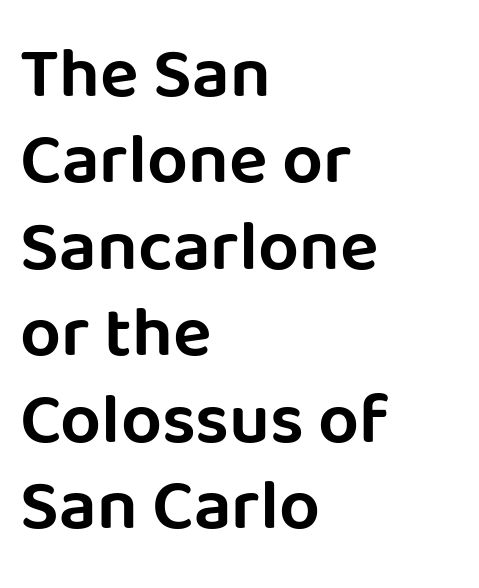
{"serif": "no", "italic": "no", "width": "normal", "stroke_contrast": "low", "x_height": "large", "monospaced": "no", "underline": "no", "align": "left", "line_spacing_ratio": 1.2, "letter_spacing": "normal", "letter_spacing_em": 0.0, "glyph_px": 72}
